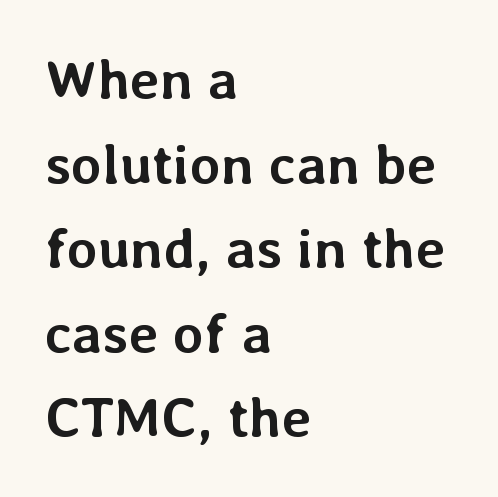
Thick stems and heavy bowls — unmistakably bold. Character widths vary here, with narrow letters taking less room than wide ones. This rendering uses left alignment, leaving the right contour irregular. Does the leading feel generous? No, just average. The letterforms sit shoulder to shoulder at normal distance.
